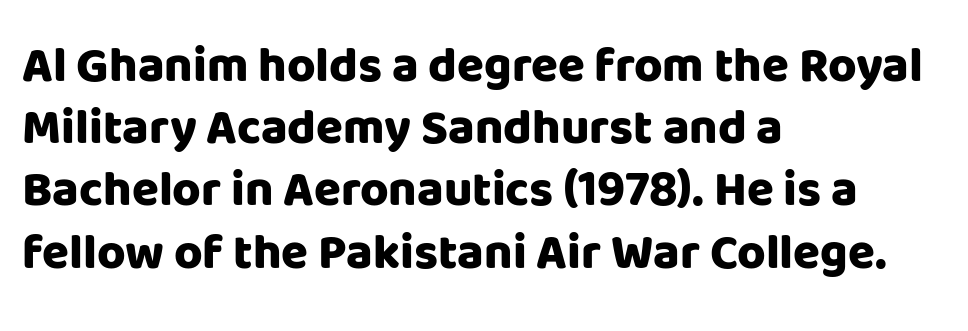
The image shows 49 px heavy sans-serif type, upright; set left-aligned, normal line spacing (1.27x), normal letter spacing, not underlined; low stroke contrast and a large x-height.
